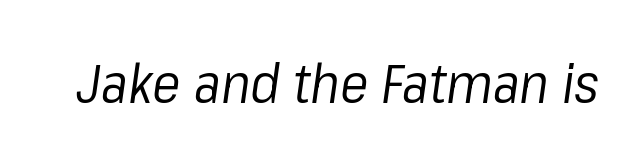
{"italic": "yes", "lean": "right", "slant_degrees": 8, "bold": "no", "weight": "regular", "width": "normal", "stroke_contrast": "low", "x_height": "medium", "monospaced": "no", "underline": "no", "letter_spacing": "normal", "letter_spacing_em": 0.0, "glyph_px": 54}
